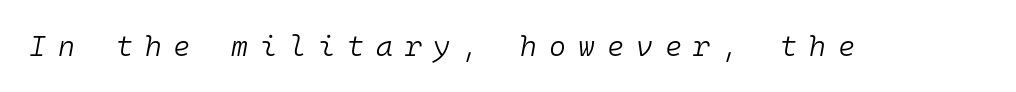
Every character here occupies the same horizontal width, giving the sample a typewriter-like rhythm. Weight: regular or lighter. A typesetter would call this heavily tracked-out type. The lettering tilts uniformly, giving the passage an italic look. The specimen omits any rule beneath the text block's lines.
